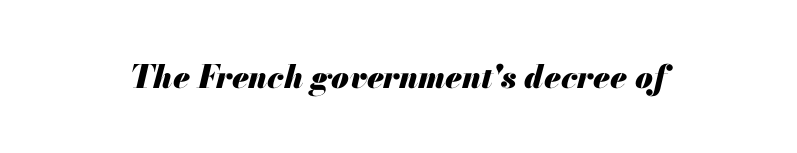
No extra tracking has been applied to these lines. The words here are not underlined. This sample uses an oblique cut, with every glyph tilted off the vertical. A dark, heavy texture on the line: the type is bold. Think of a printed novel: that variable character pitch is what you see here.
